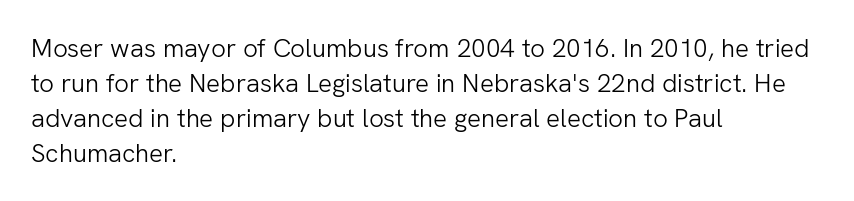
{"italic": "no", "bold": "no", "underline": "no", "align": "left", "line_spacing": "normal", "line_spacing_ratio": 1.34, "letter_spacing": "normal", "letter_spacing_em": 0.0, "glyph_px": 26}
